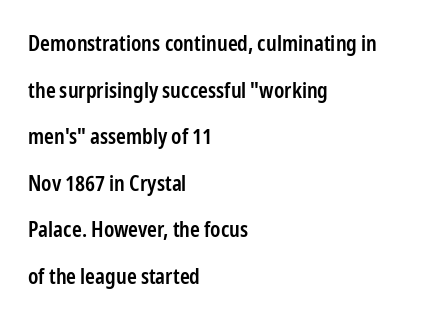
The image shows 21 px text type, upright; set left-aligned, loose line spacing (2.22x), normal letter spacing, not underlined.
